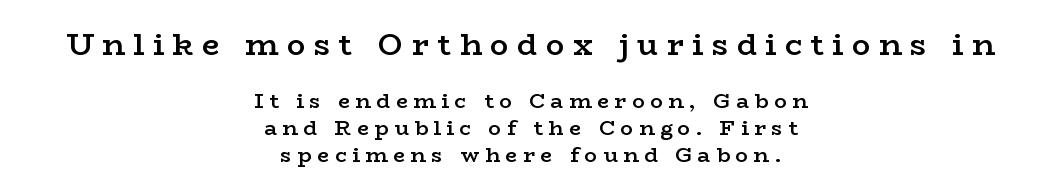
{"serif": "yes", "italic": "no", "bold": "semi", "weight": "semibold", "width": "wide", "stroke_contrast": "low", "x_height": "medium", "monospaced": "no", "underline": "no", "align": "center", "line_spacing": "normal", "line_spacing_ratio": 1.27, "letter_spacing": "wide", "letter_spacing_em": 0.27, "larger_block": "first", "size_ratio": 1.48, "glyph_px": 31}
